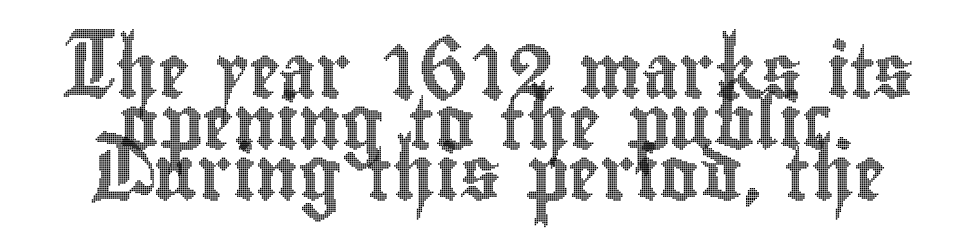
The image shows 53 px condensed type, upright; set tight line spacing (0.96x), normal letter spacing, not underlined; a small x-height.
